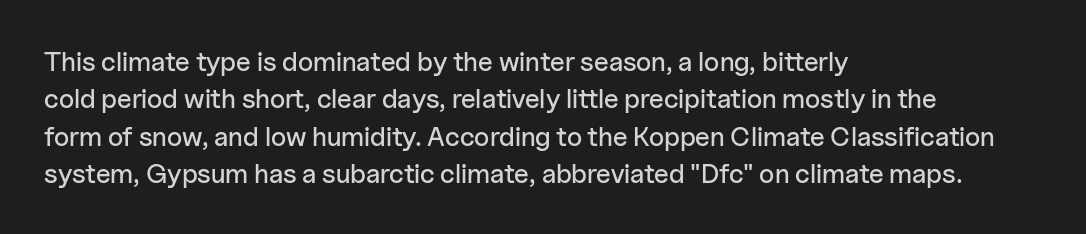
{"italic": "no", "underline": "no", "align": "left", "line_spacing": "normal", "line_spacing_ratio": 1.38, "letter_spacing": "normal", "letter_spacing_em": 0.0, "glyph_px": 27}
